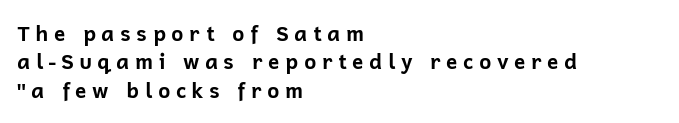
The image shows 21 px bold type, upright; set left-aligned, normal line spacing (1.35x), unusually wide letter spacing (+0.25 em), not underlined.
